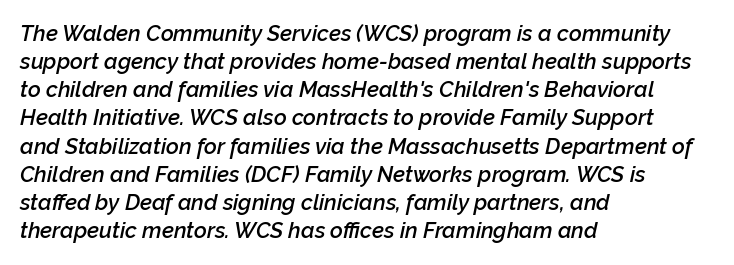
{"italic": "yes", "lean": "right", "slant_degrees": 12, "bold": "semi", "underline": "no", "align": "left", "line_spacing": "normal", "line_spacing_ratio": 1.28, "letter_spacing": "normal", "letter_spacing_em": 0.0, "glyph_px": 22}
